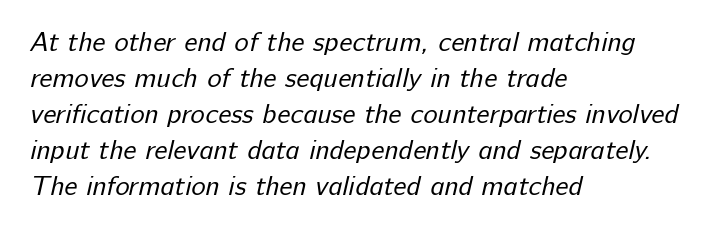
Q: Is the text bold? A: No.
Q: Is the text underlined? A: No.
Q: How is the paragraph aligned? A: Left-aligned.
Q: Is the spacing between letters normal or unusually wide? A: Normal.
Q: Is the spacing between lines tight, normal or loose? A: Normal.
